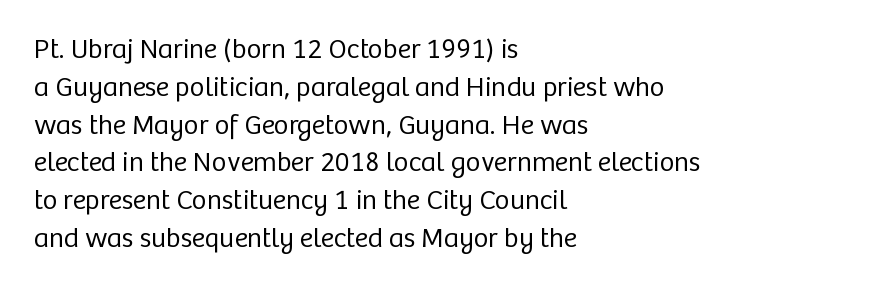
The image shows 28 px regular-weight sans-serif type, upright; set left-aligned, normal line spacing (1.35x), normal letter spacing, not underlined; low stroke contrast and a medium x-height.
